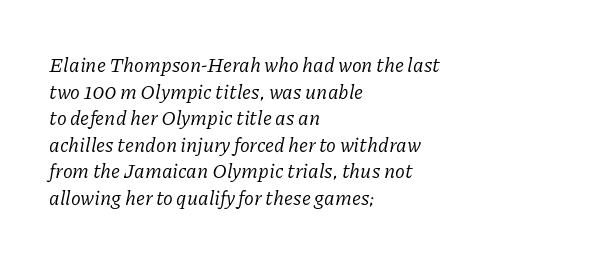
{"italic": "yes", "lean": "right", "slant_degrees": 11, "bold": "no", "underline": "no", "align": "left", "line_spacing": "normal", "line_spacing_ratio": 1.33, "letter_spacing": "normal", "letter_spacing_em": 0.0, "glyph_px": 20}
